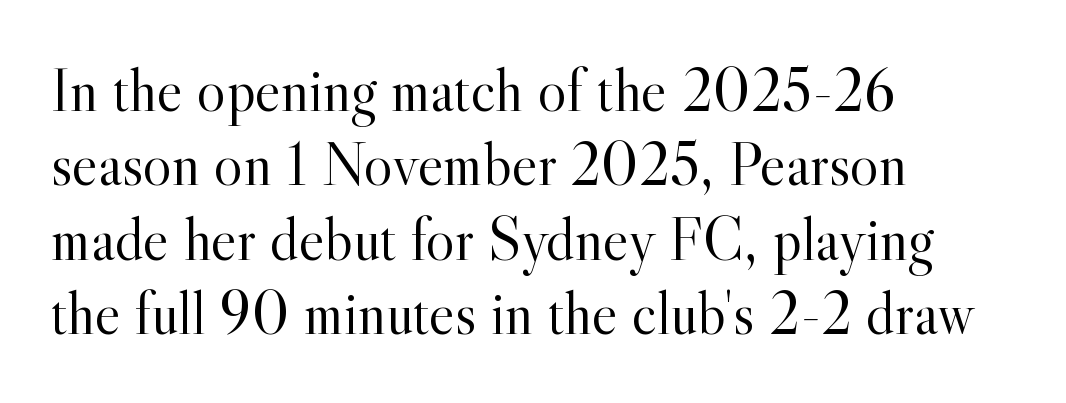
{"serif": "yes", "italic": "no", "bold": "no", "weight": "light", "width": "normal", "x_height": "small", "monospaced": "no", "underline": "no", "align": "left", "line_spacing_ratio": 1.22, "letter_spacing": "normal", "letter_spacing_em": 0.0, "glyph_px": 61}
